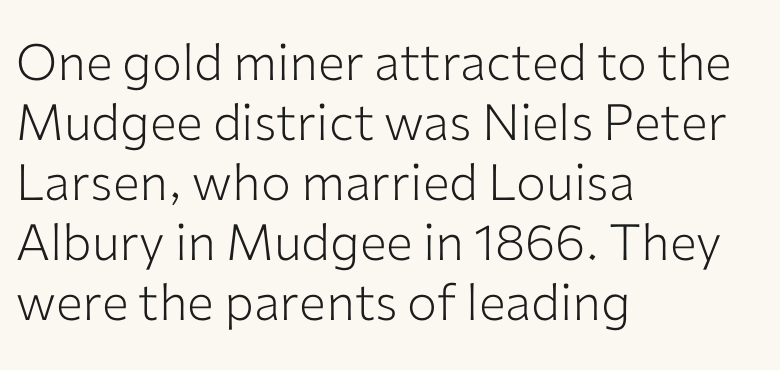
Q: Is the text bold? A: No.
Q: Is the text italic (slanted)? A: No, it is upright.
Q: Is the typeface a serif or a sans-serif typeface? A: Sans-serif.
Q: Is the text underlined? A: No.
Q: How is the paragraph aligned? A: Left-aligned.
Q: Is the spacing between letters normal or unusually wide? A: Normal.
Q: Width (condensed, normal, or wide)? A: Normal.
Q: Stroke contrast? A: Low.
Q: x-height? A: Medium.
Q: Monospaced? A: No.
